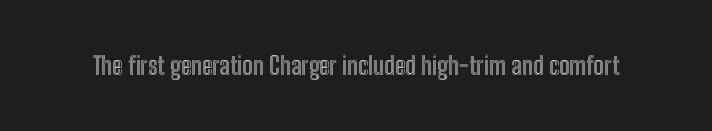
If you drew a line through each stem, it would be perfectly vertical. Characters follow at the spacing the type designer built in. The words here are not underlined.
